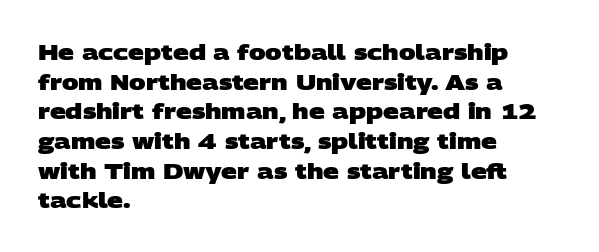
Q: Is the text bold? A: Yes.
Q: Is the text underlined? A: No.
Q: How is the paragraph aligned? A: Left-aligned.
Q: Is the spacing between letters normal or unusually wide? A: Normal.
Q: Is the spacing between lines tight, normal or loose? A: Normal.
